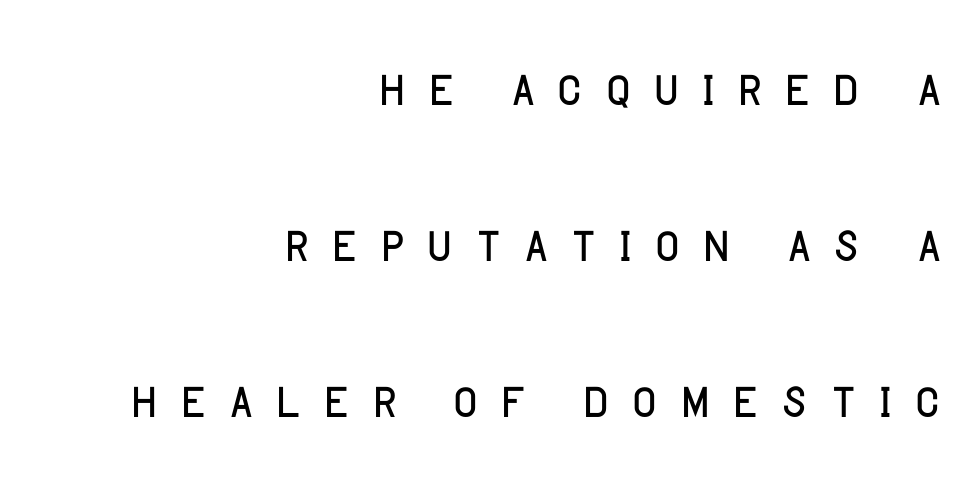
{"serif": "no", "italic": "no", "bold": "no", "weight": "light", "width": "normal", "stroke_contrast": "low", "x_height": "large", "monospaced": "no", "underline": "no", "align": "right", "line_spacing": "loose", "line_spacing_ratio": 2.33, "letter_spacing": "wide", "letter_spacing_em": 0.26, "glyph_px": 67}
